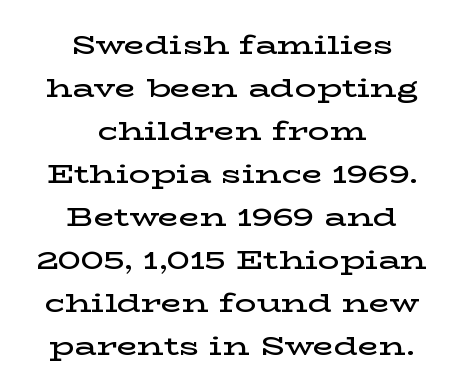
The rendering keeps characters at their native spacing. The strip under each line holds only bare page. The characters look somewhat weighty, a semibold short of true bold. Designer's note — italics off, roman on. Alignment: centered. Whoever set this chose a conventional vertical rhythm.
